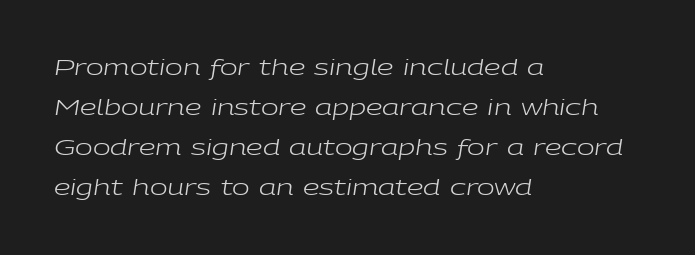
{"italic": "yes", "lean": "right", "slant_degrees": 9, "bold": "no", "underline": "no", "align": "left", "line_spacing": "loose", "line_spacing_ratio": 1.91, "letter_spacing": "normal", "letter_spacing_em": 0.0, "glyph_px": 21}
